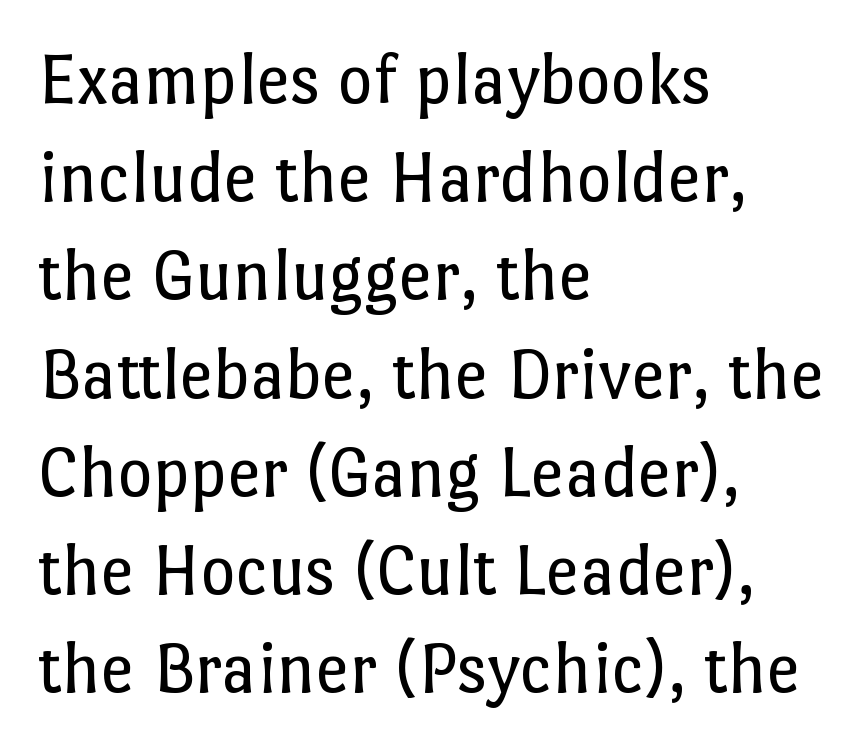
{"italic": "no", "bold": "no", "weight": "regular", "width": "normal", "stroke_contrast": "low", "x_height": "medium", "monospaced": "no", "underline": "no", "align": "left", "line_spacing": "normal", "line_spacing_ratio": 1.31, "letter_spacing": "normal", "letter_spacing_em": 0.0, "glyph_px": 75}
